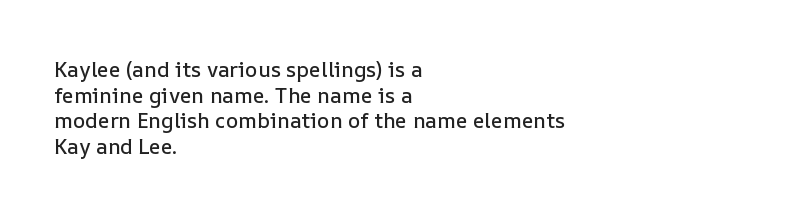
The image shows 21 px text type, upright; set left-aligned, line spacing 1.22x, normal letter spacing, not underlined.
